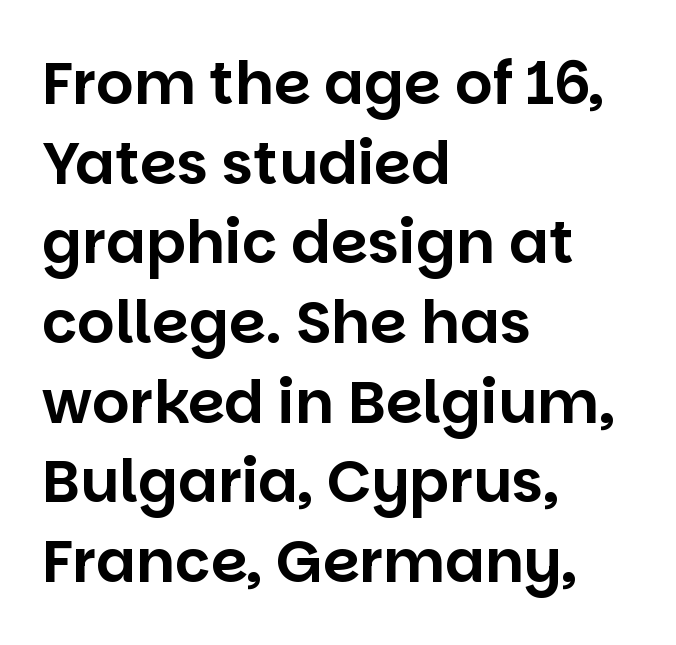
{"serif": "no", "italic": "no", "width": "normal", "stroke_contrast": "low", "x_height": "large", "monospaced": "no", "underline": "no", "align": "left", "line_spacing": "normal", "line_spacing_ratio": 1.35, "letter_spacing": "normal", "letter_spacing_em": 0.0, "glyph_px": 59}
